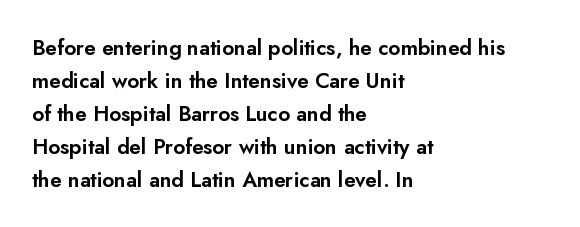
Do the letters lean? They stand straight. You could call the tracking neutral — neither tight nor loose. The passage shown is not underscored anywhere. The ragged edge is on the right, which tells us the setting is flush left. Students, observe: this is what conventionally led text looks like.
